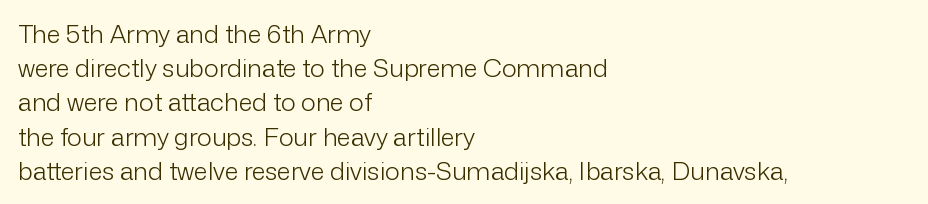
{"italic": "no", "bold": "no", "underline": "no", "align": "left", "line_spacing": "normal", "line_spacing_ratio": 1.37, "letter_spacing": "normal", "letter_spacing_em": 0.0, "glyph_px": 25}
